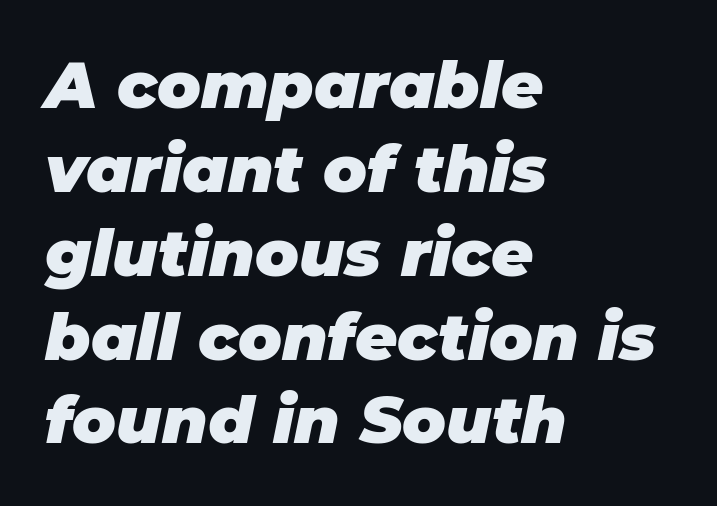
Q: Is the text bold? A: Yes.
Q: Is the text italic (slanted)? A: Yes, it leans right by about 11 degrees.
Q: Is the text underlined? A: No.
Q: How is the paragraph aligned? A: Left-aligned.
Q: Is the spacing between letters normal or unusually wide? A: Normal.
Q: Is the spacing between lines tight, normal or loose? A: Normal.
Q: Width (condensed, normal, or wide)? A: Normal.
Q: Stroke contrast? A: Low.
Q: x-height? A: Large.
Q: Monospaced? A: No.
